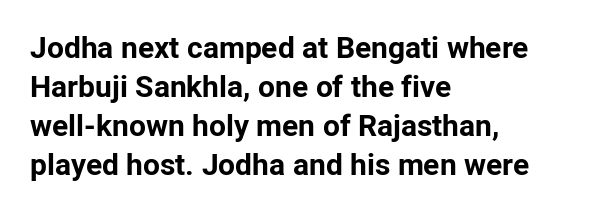
Heavy, bold letterforms. If you drew a ruler down the left edge, every line would touch it. Short note: letters normally spaced. Unlike italic type, these characters show no tilt at all. The letters advance in unequal steps, a hallmark of proportional type. The lines sit at an ordinary, default distance from one another.
